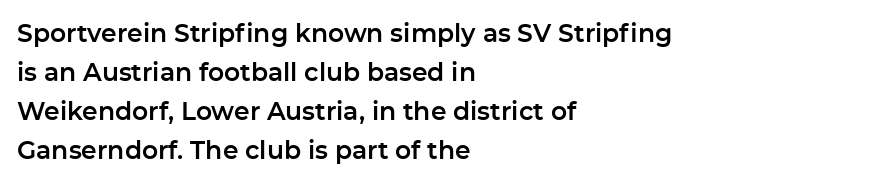
The horizontal fit of the characters is conventional and even. The passage shown stacks its lines at a standard gap. The letters stand straight up with perfectly vertical stems. Descender tails drop into unmarked territory. Is the block centered? No — it sits flush against the left margin.
